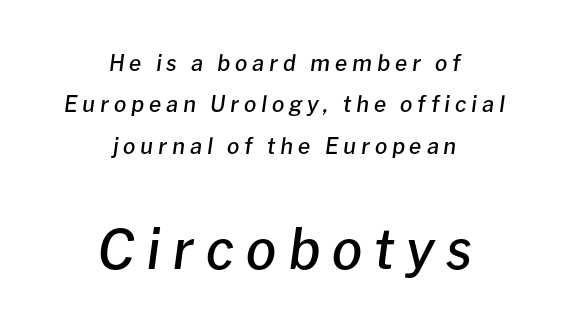
Q: Is the text bold? A: Semi-bold.
Q: Is the text italic (slanted)? A: Yes, it leans right by about 8 degrees.
Q: Is the text underlined? A: No.
Q: How is the paragraph aligned? A: Centered.
Q: Is the spacing between letters normal or unusually wide? A: Unusually wide.
Q: Which block of text is set in a larger size, the first (top) or the second (bottom)? A: The second (bottom) one.
Q: Width (condensed, normal, or wide)? A: Normal.
Q: Stroke contrast? A: Low.
Q: x-height? A: Medium.
Q: Monospaced? A: No.
